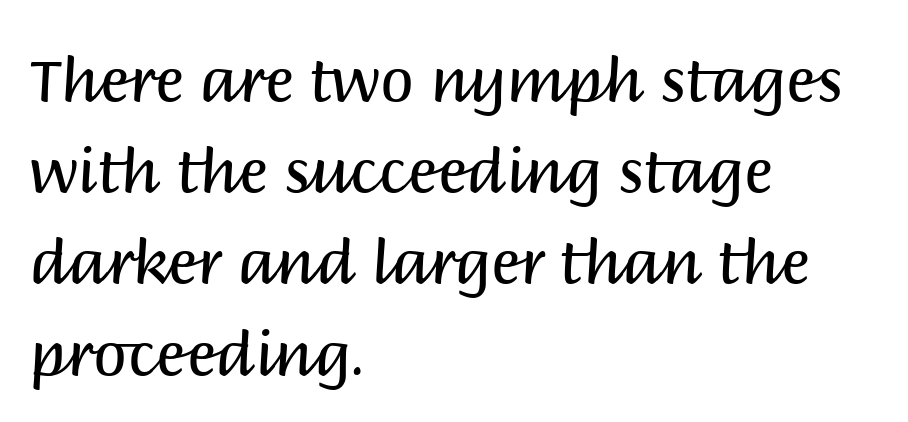
Q: Is the text bold? A: No.
Q: Is the text italic (slanted)? A: Yes.
Q: Is the typeface a serif or a sans-serif typeface? A: Sans-serif.
Q: Is the text underlined? A: No.
Q: How is the paragraph aligned? A: Left-aligned.
Q: Is the spacing between letters normal or unusually wide? A: Normal.
Q: Is the spacing between lines tight, normal or loose? A: Normal.
Q: Width (condensed, normal, or wide)? A: Normal.
Q: Stroke contrast? A: Medium.
Q: x-height? A: Large.
Q: Monospaced? A: No.
